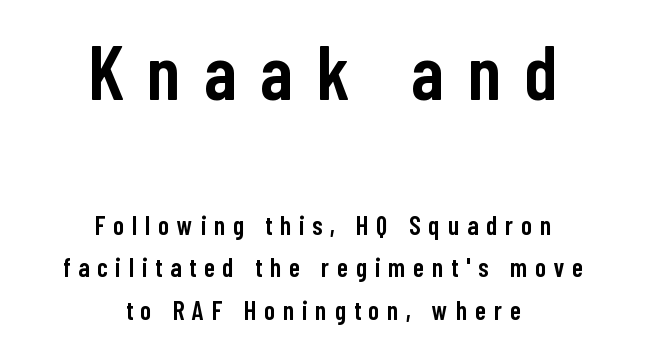
Q: Is the text bold? A: Semi-bold.
Q: Is the text italic (slanted)? A: No, it is upright.
Q: Is the typeface a serif or a sans-serif typeface? A: Sans-serif.
Q: Is the text underlined? A: No.
Q: How is the paragraph aligned? A: Centered.
Q: Is the spacing between letters normal or unusually wide? A: Unusually wide.
Q: Is the spacing between lines tight, normal or loose? A: Normal.
Q: Which block of text is set in a larger size, the first (top) or the second (bottom)? A: The first (top) one.
Q: Width (condensed, normal, or wide)? A: Condensed.
Q: Stroke contrast? A: Low.
Q: x-height? A: Medium.
Q: Monospaced? A: No.
